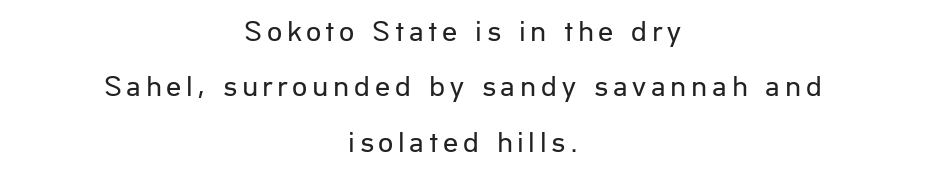
The image shows 30 px regular-weight sans-serif type, upright; set centered, line spacing 1.85x, not underlined; low stroke contrast and a medium x-height.
